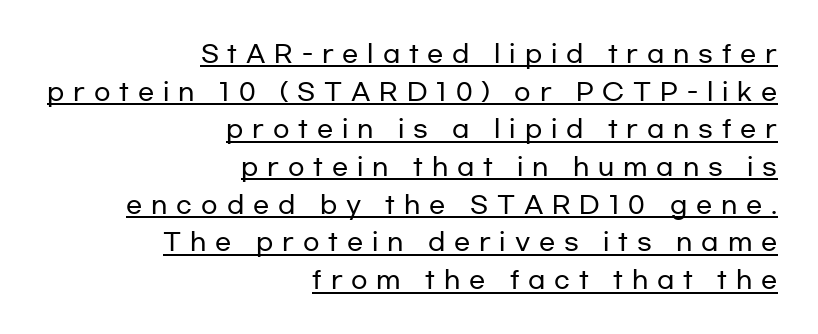
The image shows 24 px text type, upright; set right-aligned, normal line spacing (1.57x), unusually wide letter spacing (+0.37 em), underlined.
